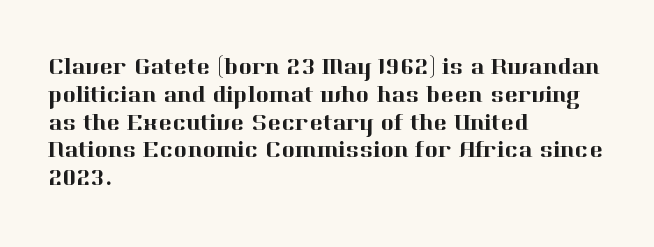
{"italic": "no", "underline": "no", "align": "left", "line_spacing_ratio": 1.21, "letter_spacing": "normal", "letter_spacing_em": 0.0, "glyph_px": 23}
